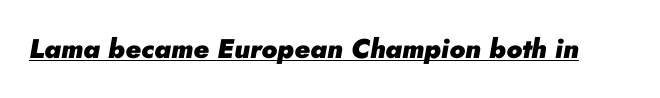
Q: Is the text bold? A: Yes.
Q: Is the text italic (slanted)? A: Yes, it leans right by about 10 degrees.
Q: Is the text underlined? A: Yes.
Q: Is the spacing between letters normal or unusually wide? A: Normal.
